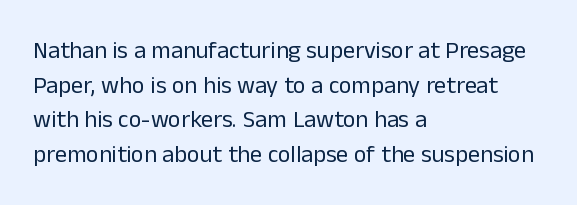
The image shows 24 px text type, upright; set left-aligned, normal line spacing (1.44x), normal letter spacing, not underlined.
